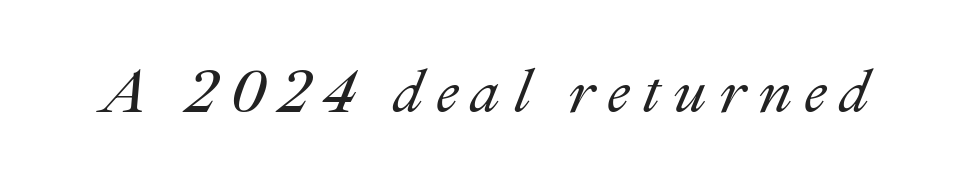
Q: Is the text italic (slanted)? A: Yes, it leans right by about 22 degrees.
Q: Is the text underlined? A: No.
Q: Is the spacing between letters normal or unusually wide? A: Unusually wide.
Q: Width (condensed, normal, or wide)? A: Normal.
Q: Stroke contrast? A: Medium.
Q: x-height? A: Small.
Q: Monospaced? A: No.
